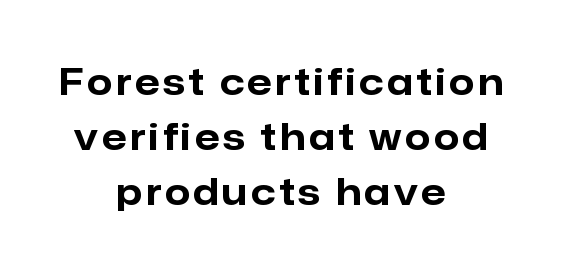
The image shows 36 px bold sans-serif type, upright; set centered, normal line spacing (1.53x), not underlined; low stroke contrast and a medium x-height.
